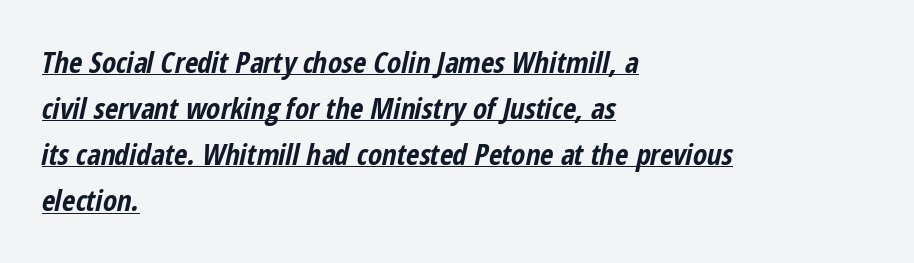
{"italic": "yes", "lean": "right", "slant_degrees": 12, "bold": "yes", "weight": "bold", "width": "condensed", "stroke_contrast": "low", "x_height": "medium", "monospaced": "no", "underline": "yes", "align": "left", "line_spacing": "normal", "line_spacing_ratio": 1.59, "letter_spacing": "normal", "letter_spacing_em": 0.0, "glyph_px": 29}
